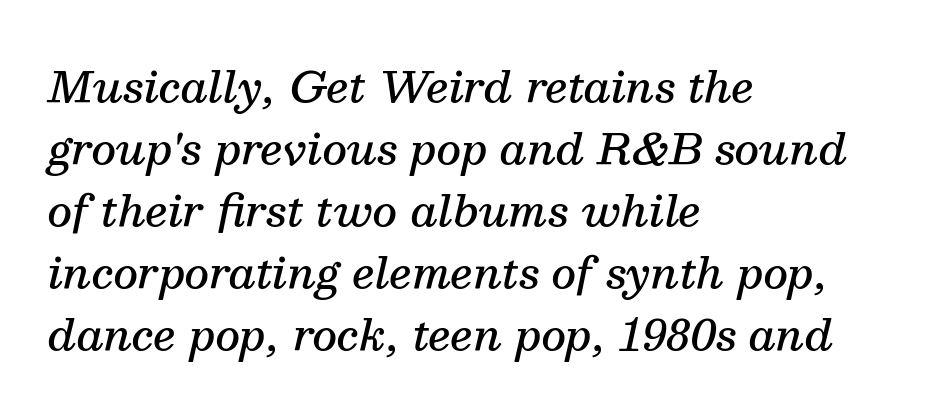
The image shows 43 px semibold serif type, italic (leaning right); set left-aligned, normal line spacing (1.44x), normal letter spacing, not underlined; medium stroke contrast and a medium x-height.
